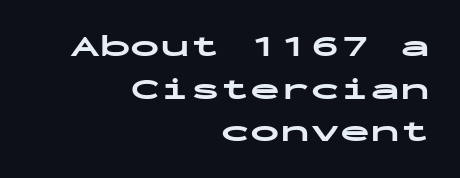
Q: Is the text bold? A: Yes.
Q: Is the text italic (slanted)? A: No, it is upright.
Q: Is the typeface a serif or a sans-serif typeface? A: Sans-serif.
Q: Is the text underlined? A: No.
Q: How is the paragraph aligned? A: Right-aligned.
Q: Is the spacing between letters normal or unusually wide? A: Normal.
Q: Is the spacing between lines tight, normal or loose? A: Normal.
Q: Width (condensed, normal, or wide)? A: Wide.
Q: Stroke contrast? A: Low.
Q: x-height? A: Medium.
Q: Monospaced? A: Yes.
